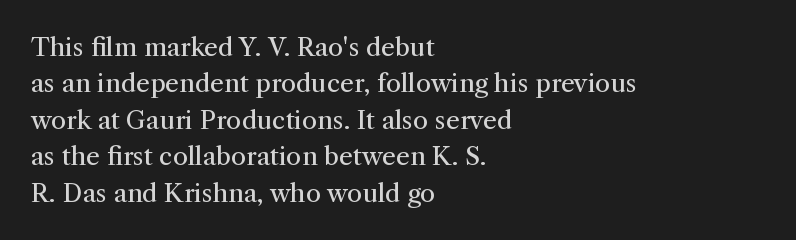
In terms of posture, this sample is upright. The passage shown has conventional tracking throughout. The zone under the glyphs is completely vacant. The lines are quadded left. These glyphs show unthickened strokes, regular width or finer. Rows of type keep a routine distance in the vertical direction.
